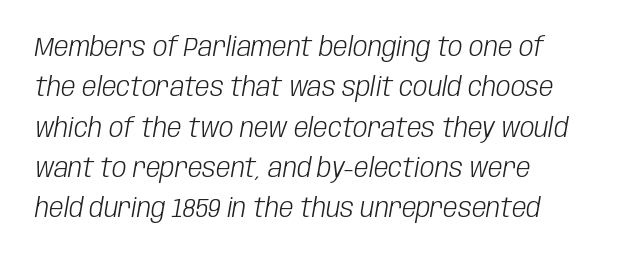
{"italic": "yes", "lean": "right", "slant_degrees": 10, "bold": "no", "underline": "no", "line_spacing": "normal", "line_spacing_ratio": 1.55, "letter_spacing": "normal", "letter_spacing_em": 0.0, "glyph_px": 26}
